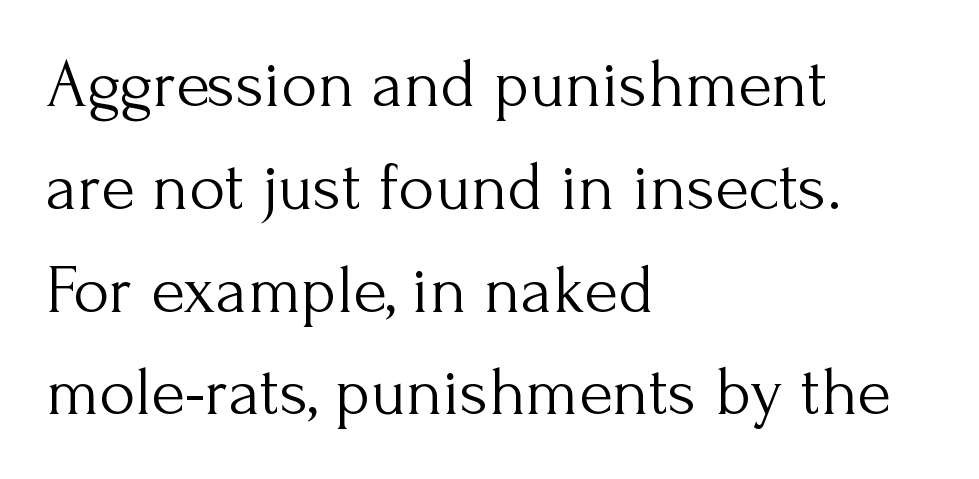
Q: Is the text bold? A: No.
Q: Is the text italic (slanted)? A: No, it is upright.
Q: Is the typeface a serif or a sans-serif typeface? A: Serif.
Q: Is the text underlined? A: No.
Q: How is the paragraph aligned? A: Left-aligned.
Q: Is the spacing between letters normal or unusually wide? A: Normal.
Q: Is the spacing between lines tight, normal or loose? A: Normal.
Q: Width (condensed, normal, or wide)? A: Normal.
Q: Stroke contrast? A: Medium.
Q: x-height? A: Small.
Q: Monospaced? A: No.
